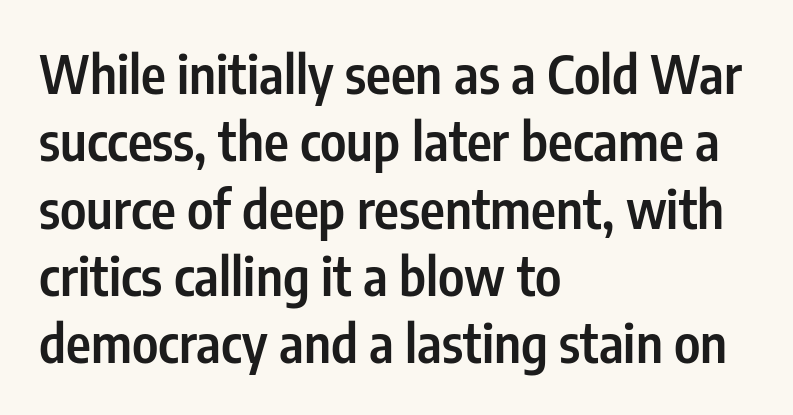
The image shows 53 px semibold, condensed sans-serif type, upright; set left-aligned, normal line spacing (1.27x), normal letter spacing, not underlined; low stroke contrast and a medium x-height.
